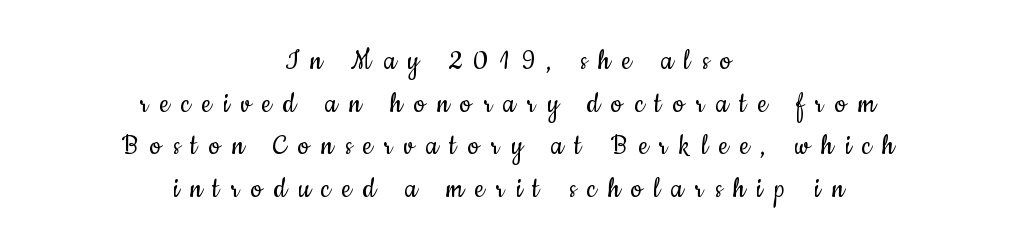
Stems and bowls with no extra thickness — not bold. Compared with typical body copy, the letter spacing here is much looser. These lines are rendered in a variable-pitch font.
